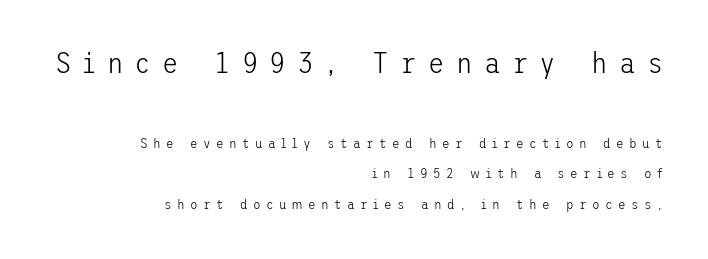
{"serif": "no", "italic": "no", "bold": "no", "weight": "light", "width": "normal", "stroke_contrast": "low", "x_height": "medium", "underline": "no", "align": "right", "line_spacing": "loose", "line_spacing_ratio": 2.19, "letter_spacing": "wide", "letter_spacing_em": 0.38, "larger_block": "first", "size_ratio": 2.14, "glyph_px": 30}
